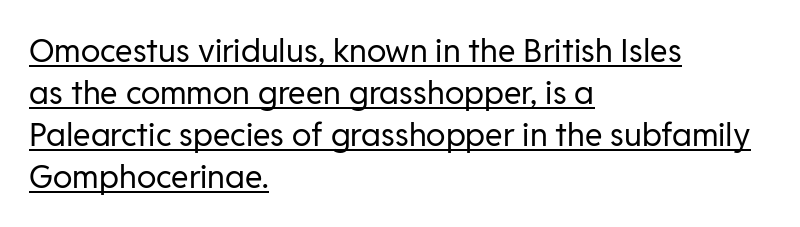
{"serif": "no", "italic": "no", "bold": "no", "weight": "regular", "width": "normal", "stroke_contrast": "low", "x_height": "medium", "monospaced": "no", "underline": "yes", "align": "left", "line_spacing": "normal", "line_spacing_ratio": 1.31, "letter_spacing": "normal", "letter_spacing_em": 0.0, "glyph_px": 32}
